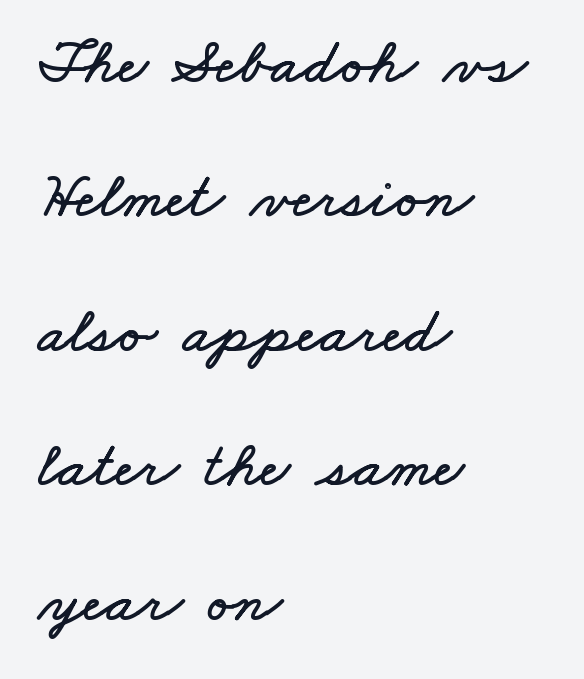
{"width": "wide", "stroke_contrast": "low", "x_height": "small", "monospaced": "no", "underline": "no", "align": "left", "line_spacing": "loose", "line_spacing_ratio": 2.1, "letter_spacing": "normal", "letter_spacing_em": 0.0, "glyph_px": 64}
